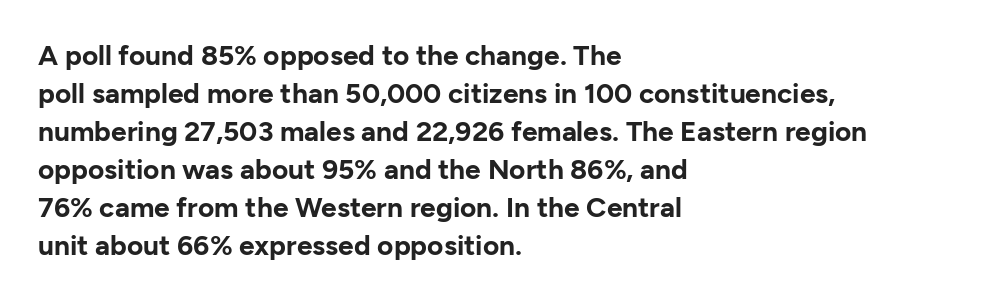
The space beneath each line is pristine and unruled. The characters look thick and weighty, a clear bold. Note the varied advance widths — an 'i' is clearly narrower than an 'm'. Unlike a traditional serif, this face leaves its strokes unadorned.
